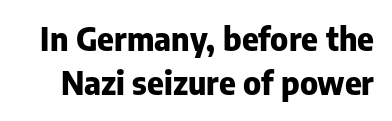
{"serif": "no", "italic": "no", "bold": "yes", "weight": "heavy", "width": "normal", "stroke_contrast": "low", "x_height": "medium", "monospaced": "no", "underline": "no", "line_spacing": "normal", "line_spacing_ratio": 1.36, "letter_spacing": "normal", "letter_spacing_em": 0.0, "glyph_px": 32}
